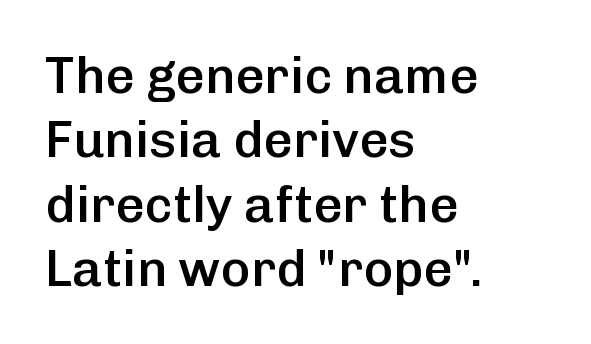
Letters rest on an invisible, unmarked baseline. The rows are spaced the way most documents space them. The axis of the letterforms is exactly vertical. Stroke terminals: plain, sans-serif.
